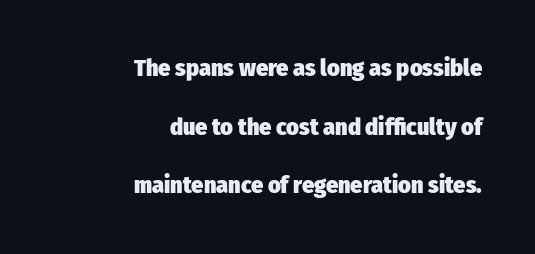
{"italic": "no", "bold": "yes", "underline": "no", "align": "right", "line_spacing": "loose", "line_spacing_ratio": 2.44, "letter_spacing": "normal", "letter_spacing_em": 0.0, "glyph_px": 24}
